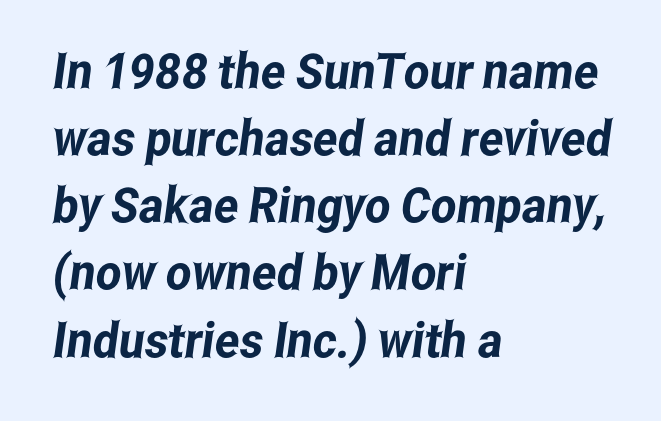
Q: Is the typeface a serif or a sans-serif typeface? A: Sans-serif.
Q: Is the text underlined? A: No.
Q: How is the paragraph aligned? A: Left-aligned.
Q: Is the spacing between letters normal or unusually wide? A: Normal.
Q: Is the spacing between lines tight, normal or loose? A: Normal.
Q: Width (condensed, normal, or wide)? A: Condensed.
Q: Stroke contrast? A: Low.
Q: x-height? A: Medium.
Q: Monospaced? A: No.
